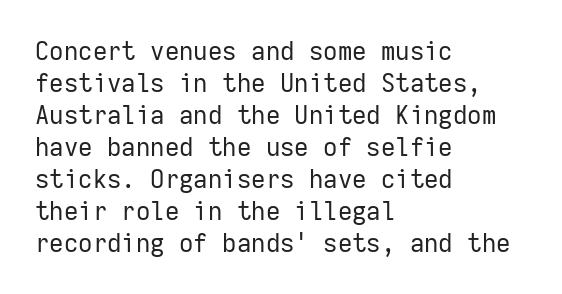
The image shows 25 px text type, upright; set left-aligned, normal line spacing (1.28x), normal letter spacing, not underlined.
